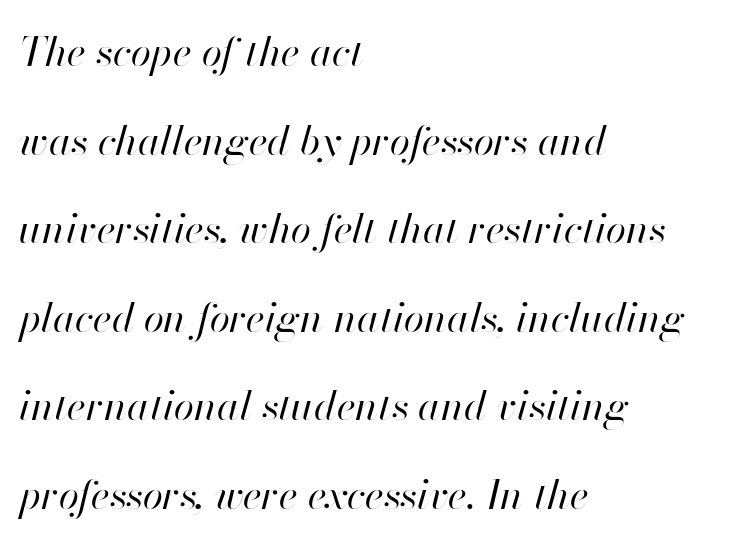
{"italic": "yes", "lean": "right", "slant_degrees": 13, "bold": "no", "weight": "regular", "width": "normal", "stroke_contrast": "high", "x_height": "small", "monospaced": "no", "underline": "no", "align": "left", "line_spacing": "loose", "line_spacing_ratio": 2.16, "letter_spacing": "normal", "letter_spacing_em": 0.0, "glyph_px": 41}
